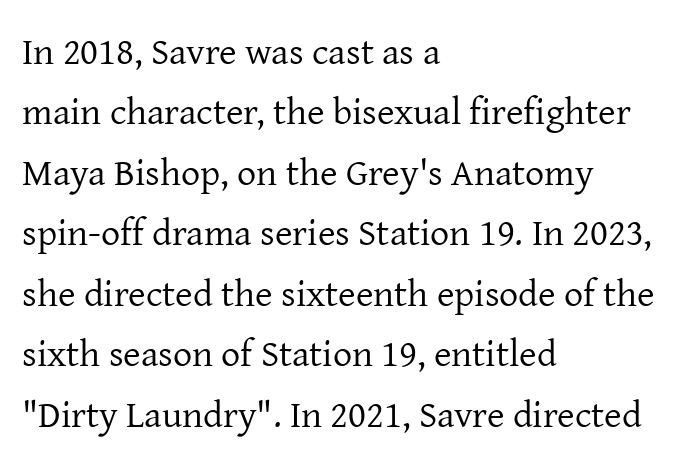
Q: Is the text bold? A: No.
Q: Is the text italic (slanted)? A: No, it is upright.
Q: Is the typeface a serif or a sans-serif typeface? A: Serif.
Q: Is the text underlined? A: No.
Q: How is the paragraph aligned? A: Left-aligned.
Q: Is the spacing between letters normal or unusually wide? A: Normal.
Q: Is the spacing between lines tight, normal or loose? A: Normal.
Q: Width (condensed, normal, or wide)? A: Normal.
Q: Stroke contrast? A: Low.
Q: x-height? A: Medium.
Q: Monospaced? A: No.
